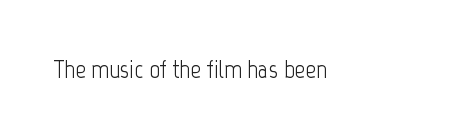
A quiet, ordinary-to-light weight characterises the typeface. Rule under the text: the space is simply empty. Unlike italic type, these characters show no tilt at all. All the whitespace from short lines collects on the right. Standard letterfit; no display-style spreading of the glyphs.
